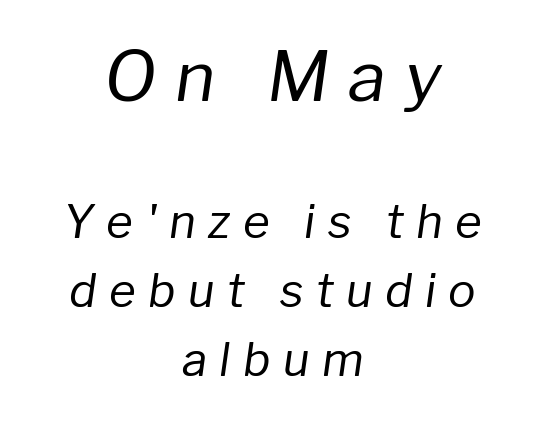
{"italic": "yes", "lean": "right", "slant_degrees": 8, "bold": "no", "weight": "regular", "width": "normal", "stroke_contrast": "low", "x_height": "medium", "monospaced": "no", "underline": "no", "align": "center", "line_spacing": "normal", "line_spacing_ratio": 1.5, "letter_spacing": "wide", "letter_spacing_em": 0.27, "larger_block": "first", "size_ratio": 1.5, "glyph_px": 69}
